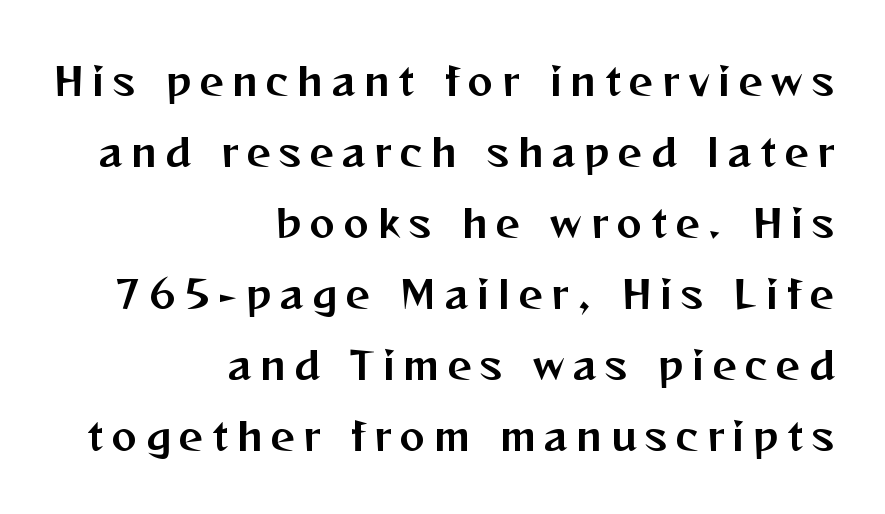
Q: Is the text italic (slanted)? A: No, it is upright.
Q: Is the typeface a serif or a sans-serif typeface? A: Sans-serif.
Q: Is the text underlined? A: No.
Q: How is the paragraph aligned? A: Right-aligned.
Q: Is the spacing between letters normal or unusually wide? A: Unusually wide.
Q: Width (condensed, normal, or wide)? A: Normal.
Q: Stroke contrast? A: Medium.
Q: x-height? A: Medium.
Q: Monospaced? A: No.
